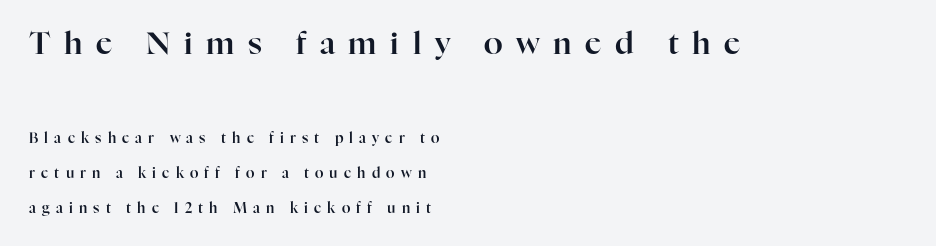
The image shows 31 px serif type, upright; set left-aligned, loose line spacing (2.5x), unusually wide letter spacing (+0.44 em), not underlined; the first (top) block is 2.21x larger; high stroke contrast and a medium x-height.
